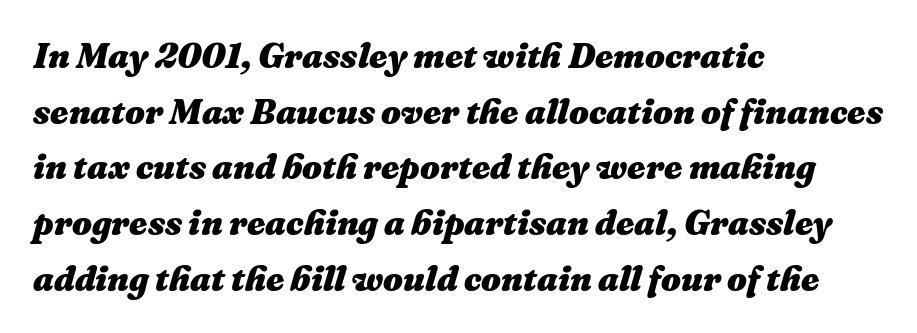
The image shows 35 px heavy type, italic (leaning right); set left-aligned, normal line spacing (1.59x), normal letter spacing, not underlined; medium stroke contrast and a medium x-height.
